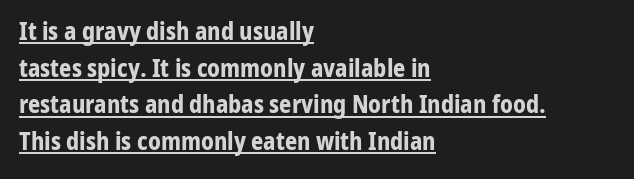
{"italic": "no", "bold": "yes", "underline": "yes", "align": "left", "line_spacing": "normal", "line_spacing_ratio": 1.53, "letter_spacing": "normal", "letter_spacing_em": 0.0, "glyph_px": 24}
